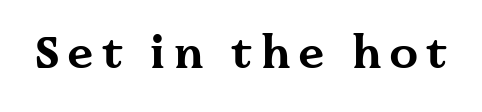
The image shows 45 px bold, wide serif type, upright; set not underlined; medium stroke contrast and a medium x-height.
